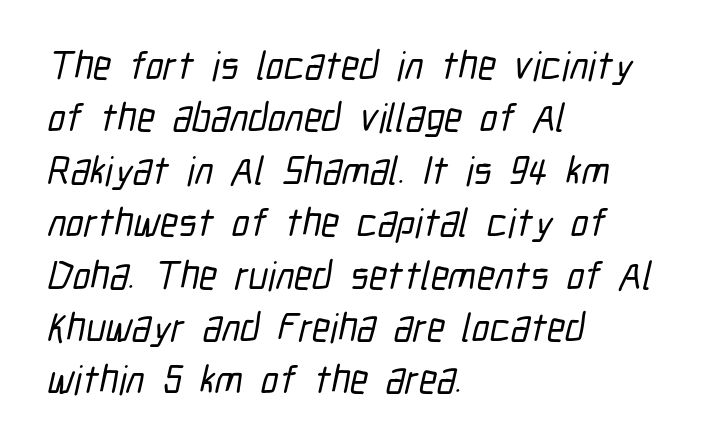
Q: Is the typeface a serif or a sans-serif typeface? A: Sans-serif.
Q: Is the text underlined? A: No.
Q: How is the paragraph aligned? A: Left-aligned.
Q: Is the spacing between letters normal or unusually wide? A: Normal.
Q: Is the spacing between lines tight, normal or loose? A: Normal.
Q: Width (condensed, normal, or wide)? A: Condensed.
Q: Stroke contrast? A: Low.
Q: x-height? A: Medium.
Q: Monospaced? A: No.
